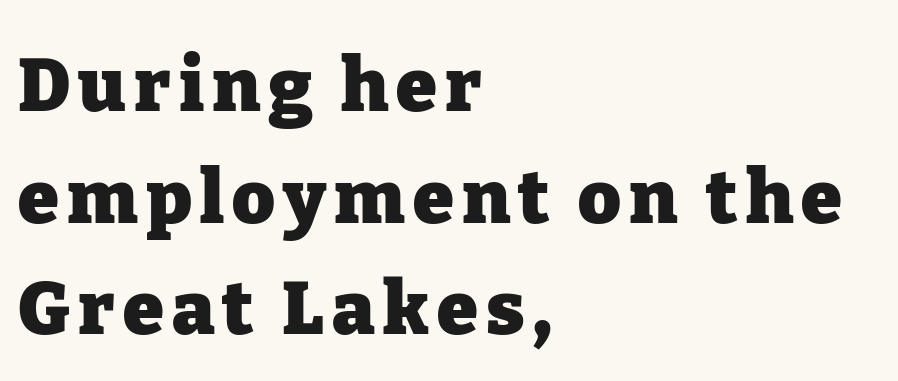
Q: Is the text bold? A: Yes.
Q: Is the text italic (slanted)? A: No, it is upright.
Q: Is the typeface a serif or a sans-serif typeface? A: Serif.
Q: Is the text underlined? A: No.
Q: How is the paragraph aligned? A: Left-aligned.
Q: Is the spacing between lines tight, normal or loose? A: Normal.
Q: Width (condensed, normal, or wide)? A: Normal.
Q: Stroke contrast? A: Low.
Q: x-height? A: Medium.
Q: Monospaced? A: No.
